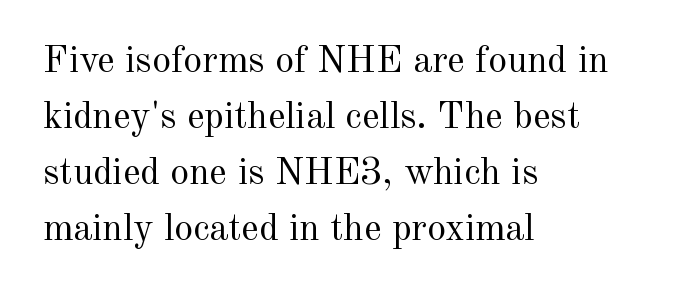
The rendering uses natural spacing where letterforms have individual widths. These lines stack with their left ends in a neat column. The horizontal fit of the characters is conventional and even. Stroke mass is kept to a normal reading level or below.
